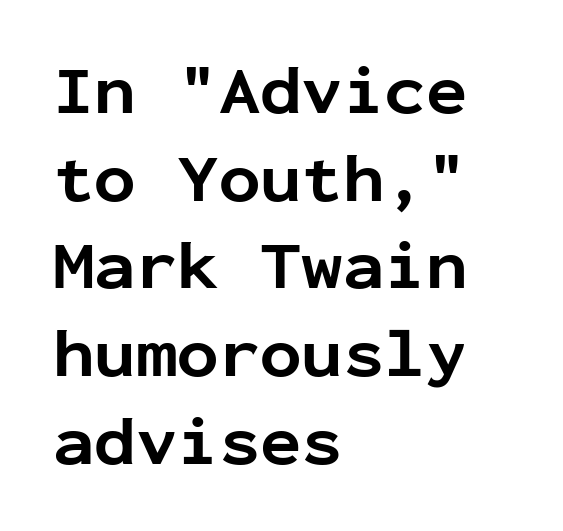
{"serif": "no", "italic": "no", "bold": "yes", "weight": "bold", "width": "normal", "stroke_contrast": "low", "x_height": "medium", "monospaced": "yes", "underline": "no", "align": "left", "line_spacing": "normal", "line_spacing_ratio": 1.27, "letter_spacing": "normal", "letter_spacing_em": 0.0, "glyph_px": 69}
